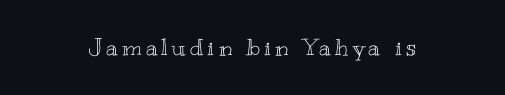
Q: Is the text italic (slanted)? A: No, it is upright.
Q: Is the text underlined? A: No.
Q: How is the paragraph aligned? A: Centered.
